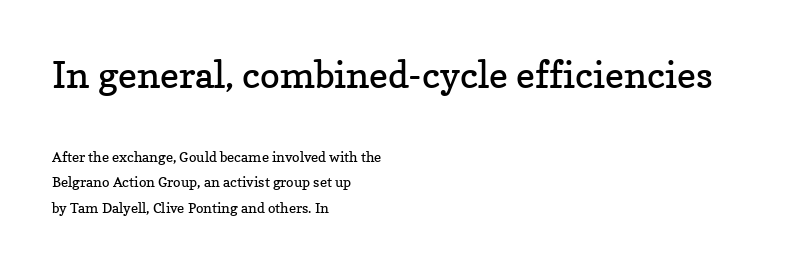
{"serif": "yes", "italic": "no", "bold": "no", "weight": "regular", "width": "normal", "stroke_contrast": "low", "x_height": "medium", "monospaced": "no", "underline": "no", "align": "left", "line_spacing_ratio": 1.8, "letter_spacing": "normal", "letter_spacing_em": 0.0, "larger_block": "first", "size_ratio": 2.64, "glyph_px": 37}
